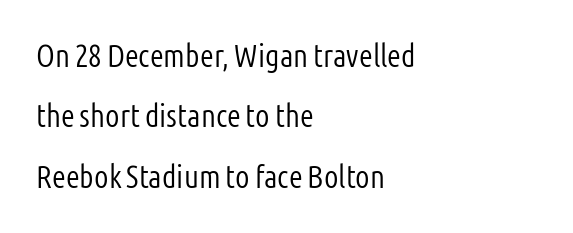
{"serif": "no", "italic": "no", "bold": "no", "weight": "light", "width": "condensed", "stroke_contrast": "low", "x_height": "medium", "monospaced": "no", "underline": "no", "align": "left", "line_spacing_ratio": 1.89, "letter_spacing": "normal", "letter_spacing_em": 0.0, "glyph_px": 32}
